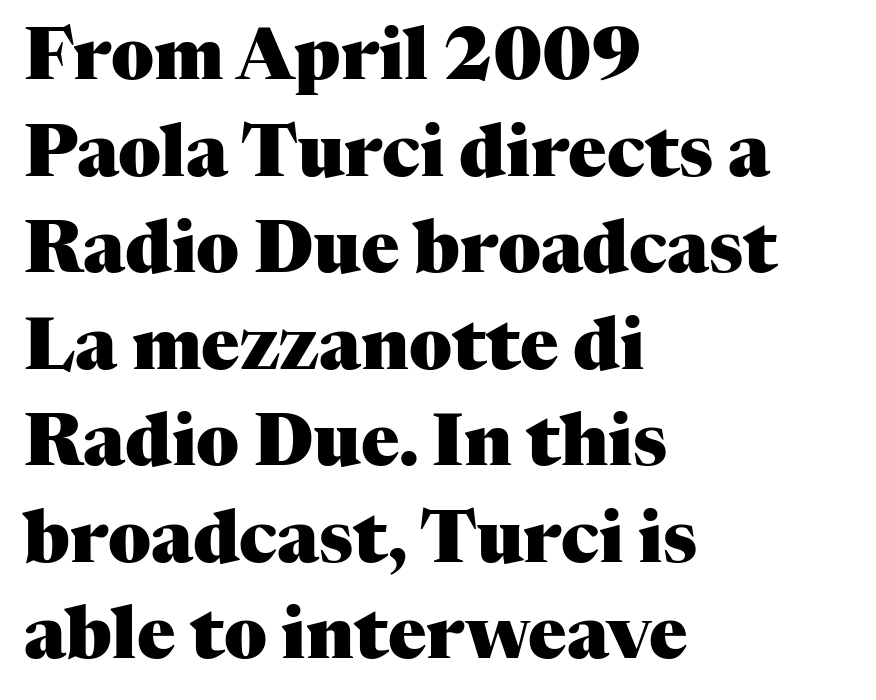
The image shows 71 px heavy serif type, upright; set left-aligned, normal line spacing (1.36x), normal letter spacing, not underlined; medium stroke contrast and a medium x-height.
